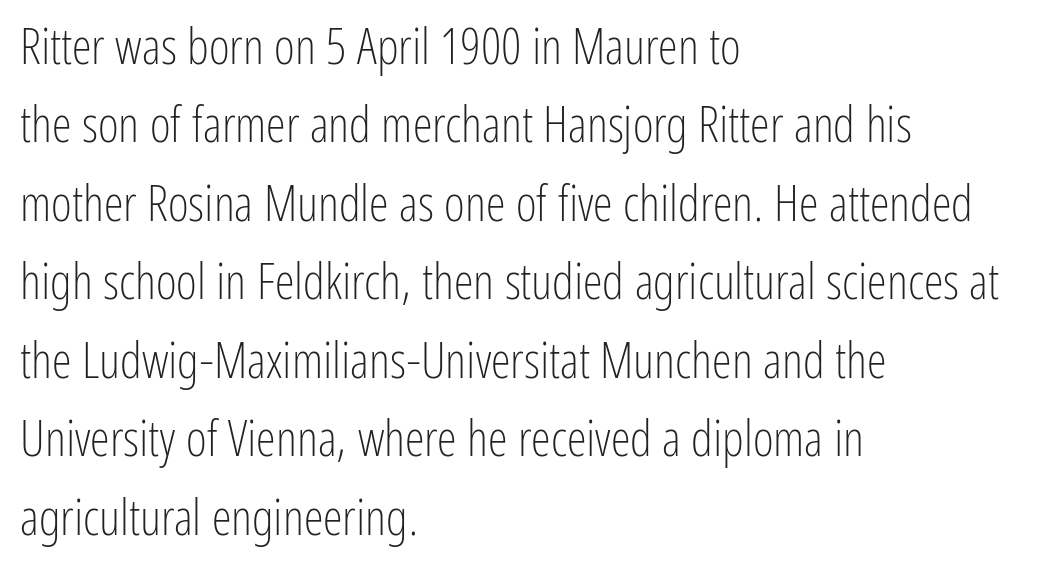
Q: Is the text bold? A: No.
Q: Is the text italic (slanted)? A: No, it is upright.
Q: Is the typeface a serif or a sans-serif typeface? A: Sans-serif.
Q: Is the text underlined? A: No.
Q: How is the paragraph aligned? A: Left-aligned.
Q: Is the spacing between letters normal or unusually wide? A: Normal.
Q: Is the spacing between lines tight, normal or loose? A: Normal.
Q: Width (condensed, normal, or wide)? A: Condensed.
Q: Stroke contrast? A: Low.
Q: x-height? A: Medium.
Q: Monospaced? A: No.
